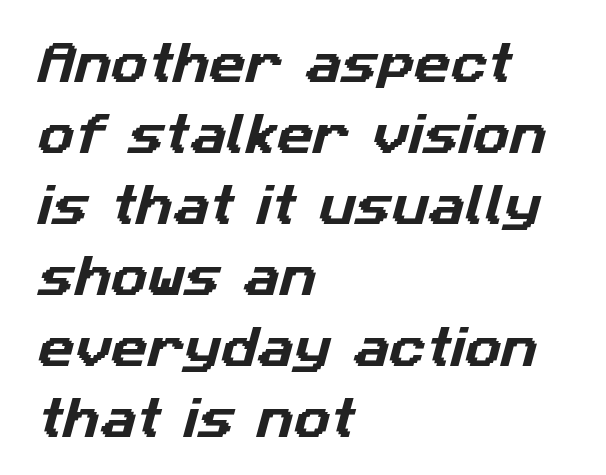
Q: Is the typeface a serif or a sans-serif typeface? A: Sans-serif.
Q: Is the text underlined? A: No.
Q: How is the paragraph aligned? A: Left-aligned.
Q: Is the spacing between letters normal or unusually wide? A: Normal.
Q: Is the spacing between lines tight, normal or loose? A: Normal.
Q: Width (condensed, normal, or wide)? A: Normal.
Q: Stroke contrast? A: Low.
Q: x-height? A: Medium.
Q: Monospaced? A: No.
